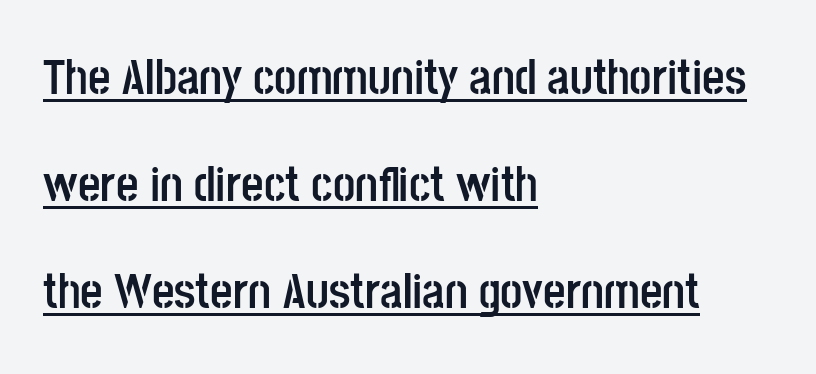
Q: Is the text bold? A: Yes.
Q: Is the text italic (slanted)? A: No, it is upright.
Q: Is the typeface a serif or a sans-serif typeface? A: Sans-serif.
Q: Is the text underlined? A: Yes.
Q: How is the paragraph aligned? A: Left-aligned.
Q: Is the spacing between letters normal or unusually wide? A: Normal.
Q: Is the spacing between lines tight, normal or loose? A: Loose.
Q: Width (condensed, normal, or wide)? A: Condensed.
Q: Stroke contrast? A: Low.
Q: x-height? A: Large.
Q: Monospaced? A: No.
